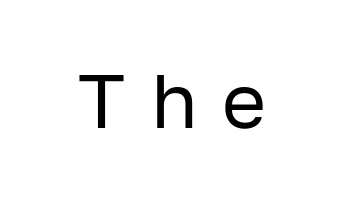
{"serif": "no", "italic": "no", "bold": "no", "weight": "regular", "width": "normal", "stroke_contrast": "low", "x_height": "medium", "monospaced": "no", "underline": "no", "letter_spacing": "wide", "letter_spacing_em": 0.33, "glyph_px": 76}
